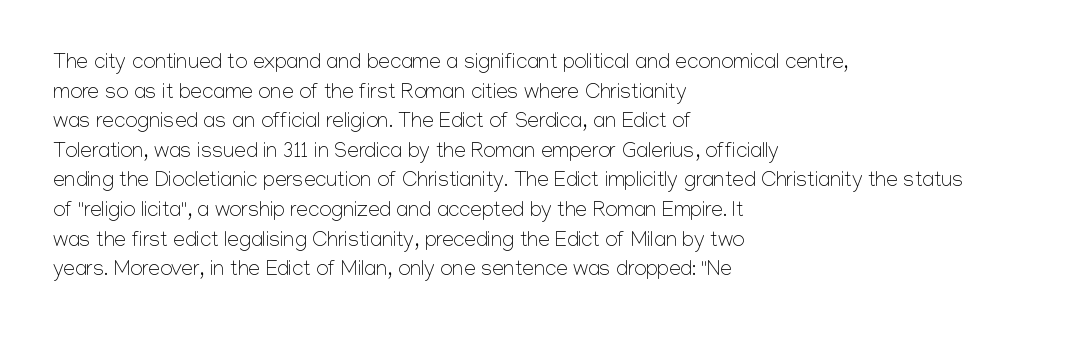
Quick note: underline off. Do the letters lean? They stand straight. The text block is weighted toward the left margin, trailing off unevenly rightward. This rendering leaves character spacing at its baseline value. Vertical spacing — default.
